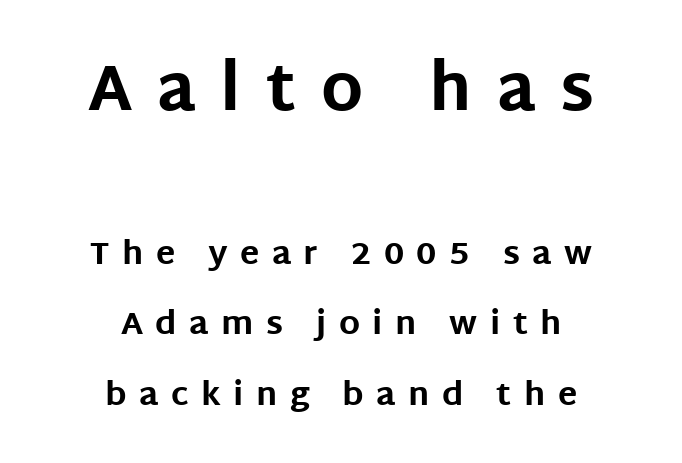
This sample trades compactness for vertical openness between lines. The initial chunk of copy outweighs the following chunk in type size. A typesetter would mark this as roman, not italic. Bold? Absolutely — the strokes are thick and heavy. Decoration check: the copy has no underline. This sample is center-justified, so both line endings float freely.
